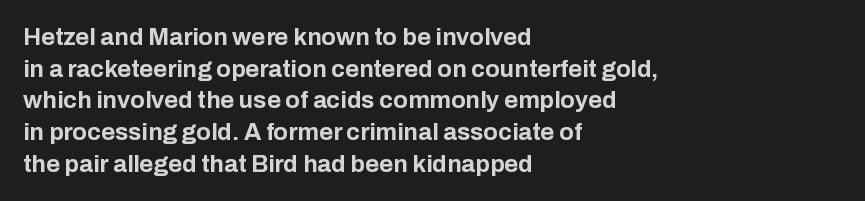
Q: Is the text bold? A: Yes.
Q: Is the text italic (slanted)? A: No, it is upright.
Q: Is the text underlined? A: No.
Q: How is the paragraph aligned? A: Left-aligned.
Q: Is the spacing between letters normal or unusually wide? A: Normal.
Q: Is the spacing between lines tight, normal or loose? A: Normal.
